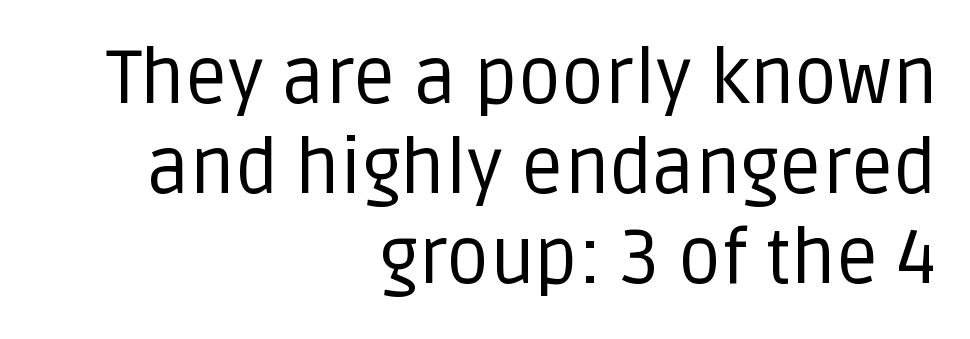
Each line ends at the same right margin while the left side varies. Default kerning and tracking; the words read as compact shapes. Quick note: not italic, upright. Spacing verdict: proportional, widths tailored to each character.
